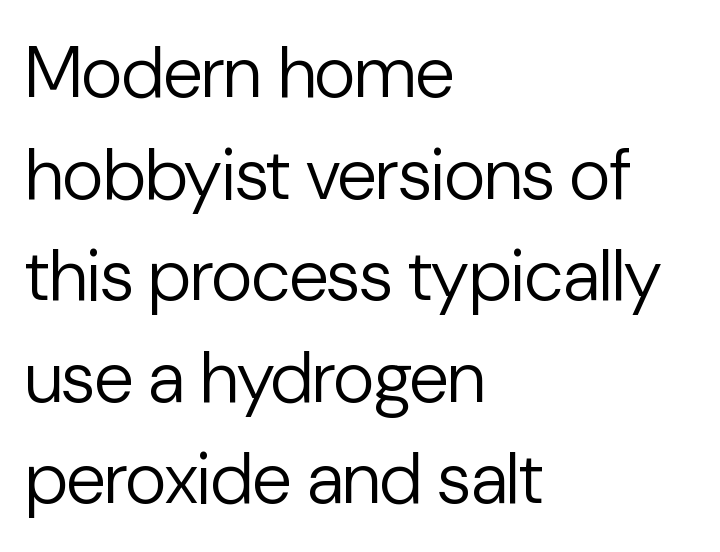
The image shows 72 px regular-weight sans-serif type, upright; set left-aligned, normal line spacing (1.41x), normal letter spacing, not underlined; low stroke contrast and a medium x-height.
